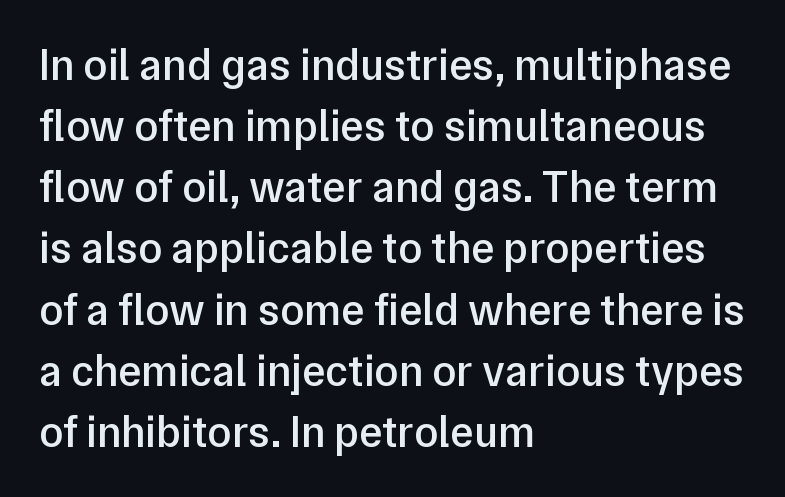
{"serif": "no", "italic": "no", "bold": "semi", "weight": "semibold", "width": "normal", "stroke_contrast": "low", "x_height": "medium", "monospaced": "no", "underline": "no", "align": "left", "line_spacing": "normal", "line_spacing_ratio": 1.39, "letter_spacing": "normal", "letter_spacing_em": 0.0, "glyph_px": 44}
